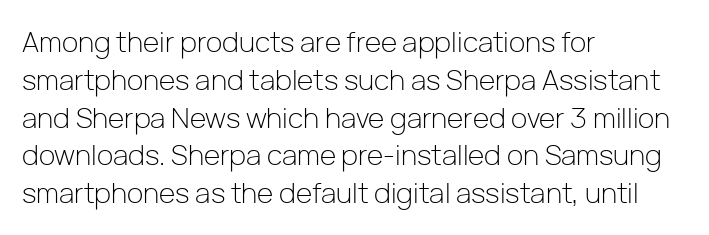
{"serif": "no", "italic": "no", "bold": "no", "weight": "light", "width": "normal", "stroke_contrast": "low", "x_height": "medium", "monospaced": "no", "underline": "no", "align": "left", "line_spacing": "normal", "line_spacing_ratio": 1.35, "letter_spacing": "normal", "letter_spacing_em": 0.0, "glyph_px": 28}
